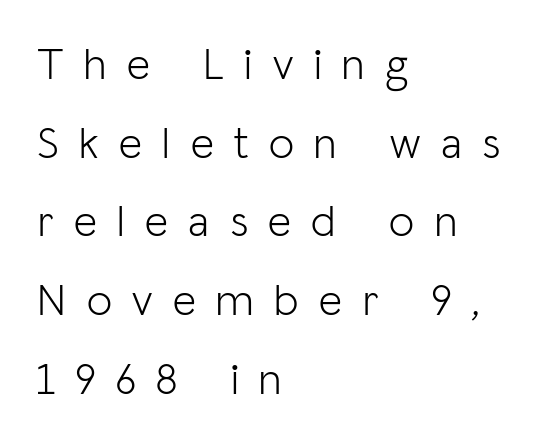
Q: Is the text bold? A: No.
Q: Is the text italic (slanted)? A: No, it is upright.
Q: Is the typeface a serif or a sans-serif typeface? A: Sans-serif.
Q: Is the text underlined? A: No.
Q: How is the paragraph aligned? A: Left-aligned.
Q: Is the spacing between letters normal or unusually wide? A: Unusually wide.
Q: Width (condensed, normal, or wide)? A: Normal.
Q: Stroke contrast? A: Low.
Q: x-height? A: Medium.
Q: Monospaced? A: No.
